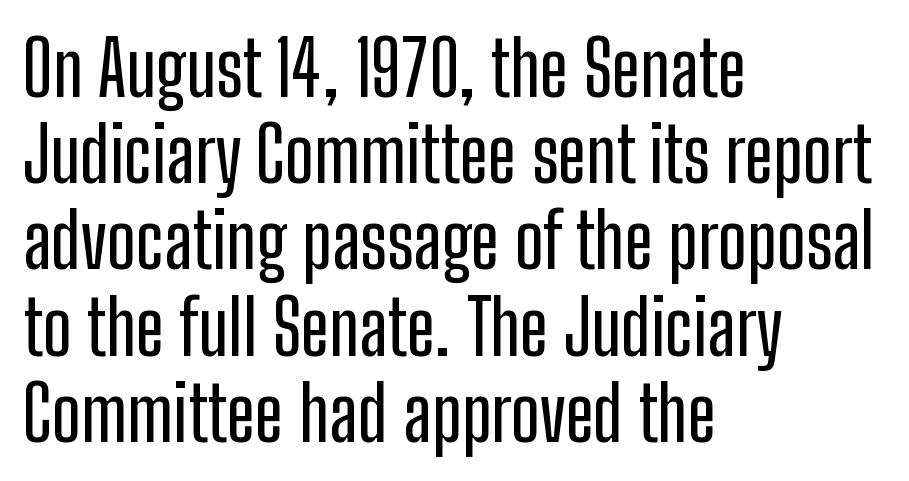
The image shows 75 px condensed sans-serif type, upright; set left-aligned, tight line spacing (1.15x), normal letter spacing, not underlined; low stroke contrast and a medium x-height.
